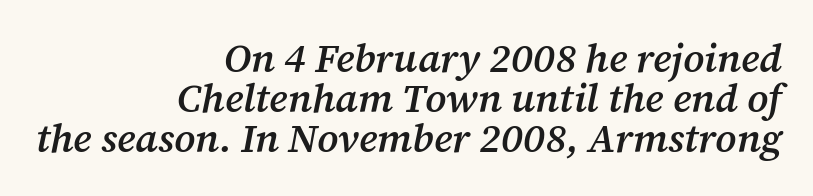
The image shows 40 px semibold serif type, italic (leaning right); set right-aligned, tight line spacing (1.0x), normal letter spacing, not underlined; medium stroke contrast and a medium x-height.
